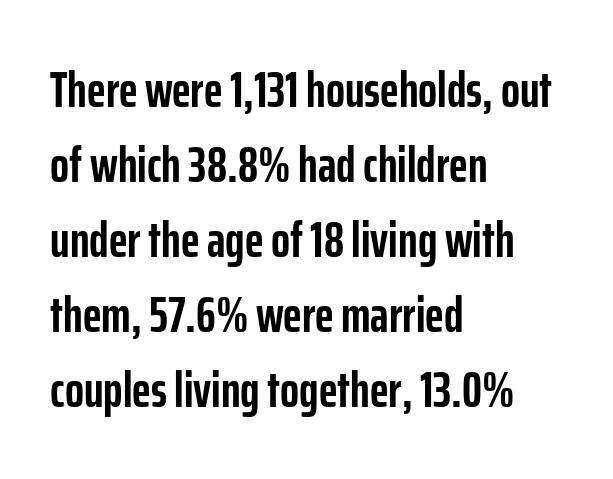
{"serif": "no", "italic": "no", "bold": "yes", "weight": "semibold", "width": "condensed", "stroke_contrast": "low", "x_height": "medium", "monospaced": "no", "underline": "no", "align": "left", "line_spacing": "normal", "line_spacing_ratio": 1.5, "letter_spacing": "normal", "letter_spacing_em": 0.0, "glyph_px": 50}
